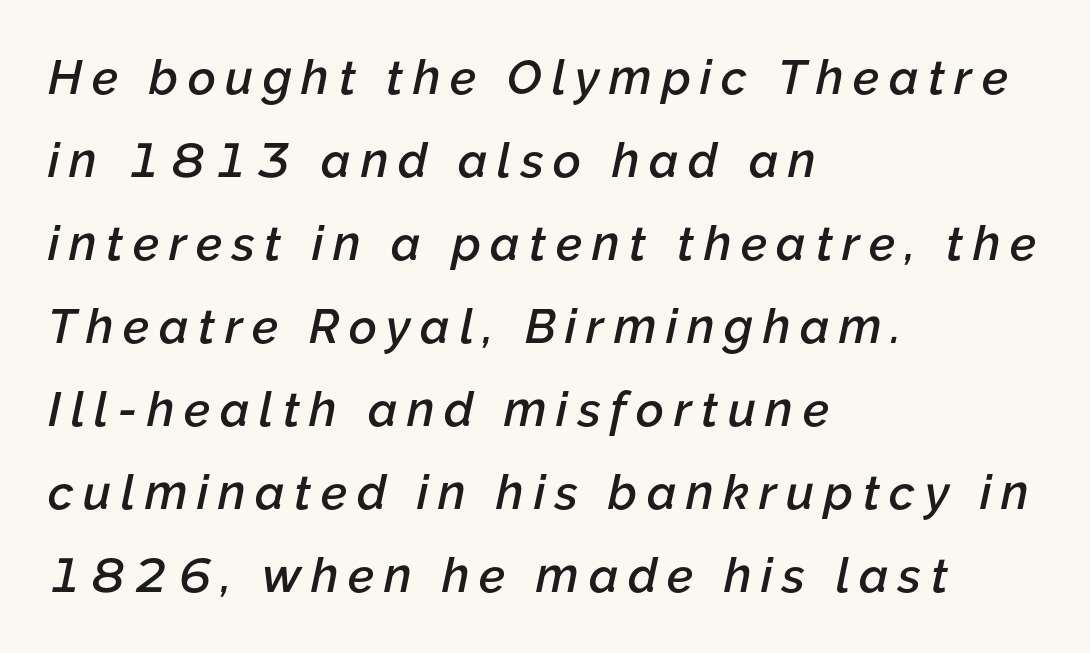
Italic? Definitely — the glyphs are oblique. The letters are semibold — heavier than regular but short of a full bold. One-word summary of the alignment: left. Here the designer chose a conventional face with non-uniform glyph widths.
